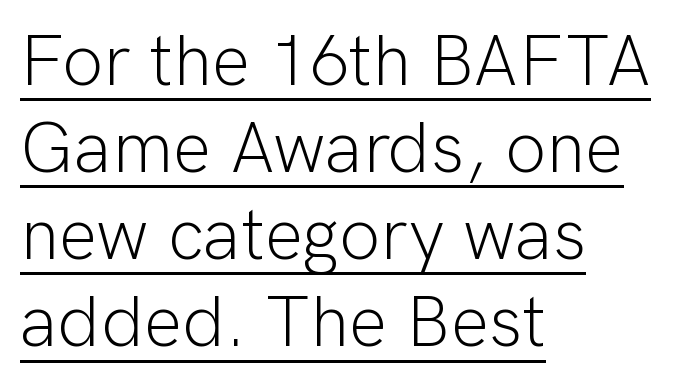
Q: Is the text bold? A: No.
Q: Is the text italic (slanted)? A: No, it is upright.
Q: Is the typeface a serif or a sans-serif typeface? A: Sans-serif.
Q: Is the text underlined? A: Yes.
Q: How is the paragraph aligned? A: Left-aligned.
Q: Is the spacing between letters normal or unusually wide? A: Normal.
Q: Width (condensed, normal, or wide)? A: Normal.
Q: Stroke contrast? A: Low.
Q: x-height? A: Medium.
Q: Monospaced? A: No.
